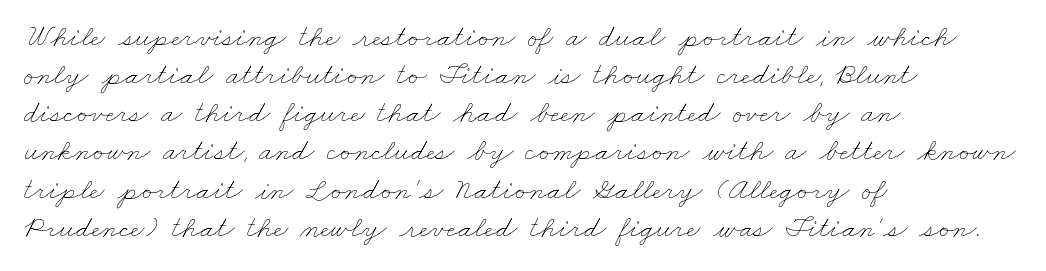
A typesetter would call this proportional, since set widths differ per character. Is the letter spacing exaggerated? No — it looks like the ordinary default. Visually the block forms a straight wall on the left and a jagged coastline on the right. No word sits above an underline. No heavy texture on the line: the type isn't bold.
